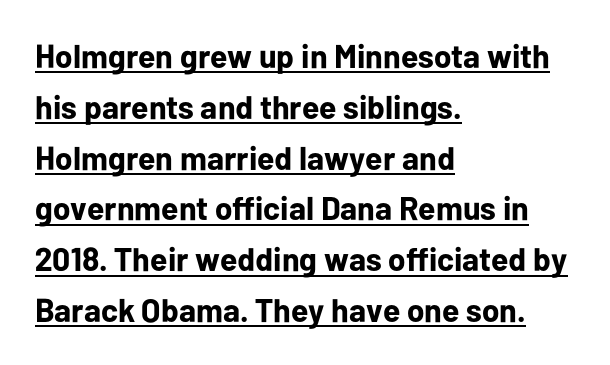
The image shows 33 px bold sans-serif type, upright; set left-aligned, normal line spacing (1.54x), normal letter spacing, underlined; low stroke contrast and a medium x-height.
